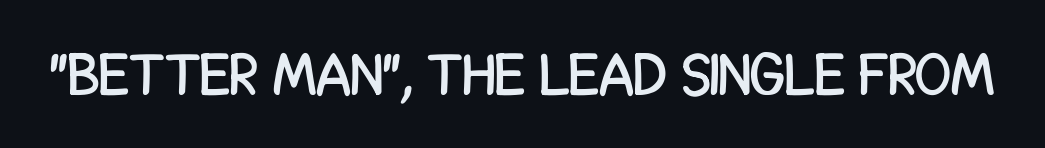
Each letter keeps its own natural width here, so spacing adapts to shape. Decoration check: the copy has no underline. In terms of posture, this sample is upright. The type family on display is of the sans-serif kind. Inter-character spacing is left at the font's built-in metrics.
